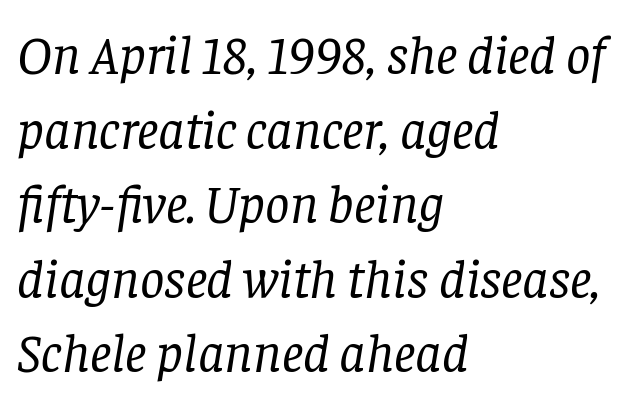
{"serif": "yes", "italic": "yes", "lean": "right", "slant_degrees": 8, "bold": "no", "weight": "regular", "width": "normal", "stroke_contrast": "low", "x_height": "large", "monospaced": "no", "underline": "no", "align": "left", "line_spacing": "normal", "line_spacing_ratio": 1.38, "letter_spacing": "normal", "letter_spacing_em": 0.0, "glyph_px": 54}
